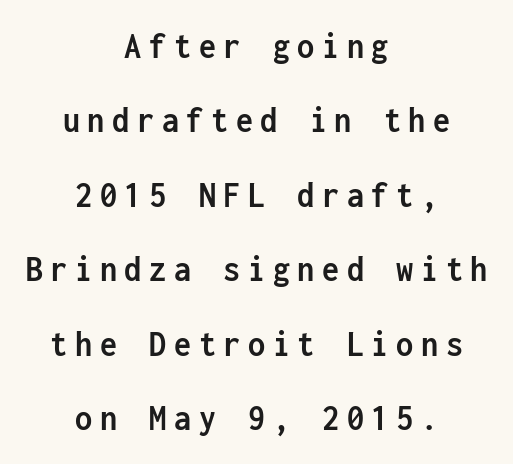
Compared with typical body copy, the letter spacing here is much looser. Typeset on center — no edge is straight. This rendering features lettering with no underline. Summary of weight: heavy, a full bold. This is the regular roman posture of the typeface. Unlike a traditional serif, this face leaves its strokes unadorned.
